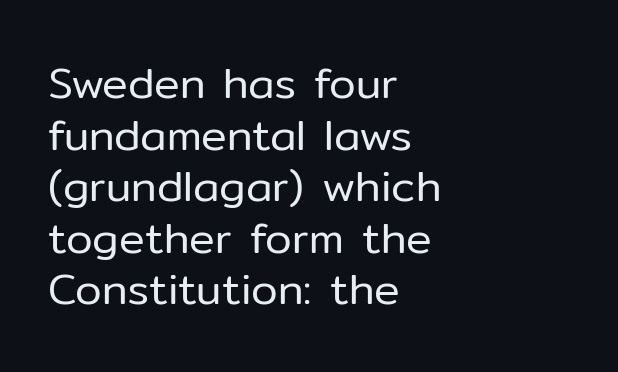
Q: Is the text bold? A: No.
Q: Is the text italic (slanted)? A: No, it is upright.
Q: Is the typeface a serif or a sans-serif typeface? A: Sans-serif.
Q: Is the text underlined? A: No.
Q: How is the paragraph aligned? A: Left-aligned.
Q: Is the spacing between letters normal or unusually wide? A: Normal.
Q: Width (condensed, normal, or wide)? A: Normal.
Q: Stroke contrast? A: Low.
Q: x-height? A: Medium.
Q: Monospaced? A: No.
